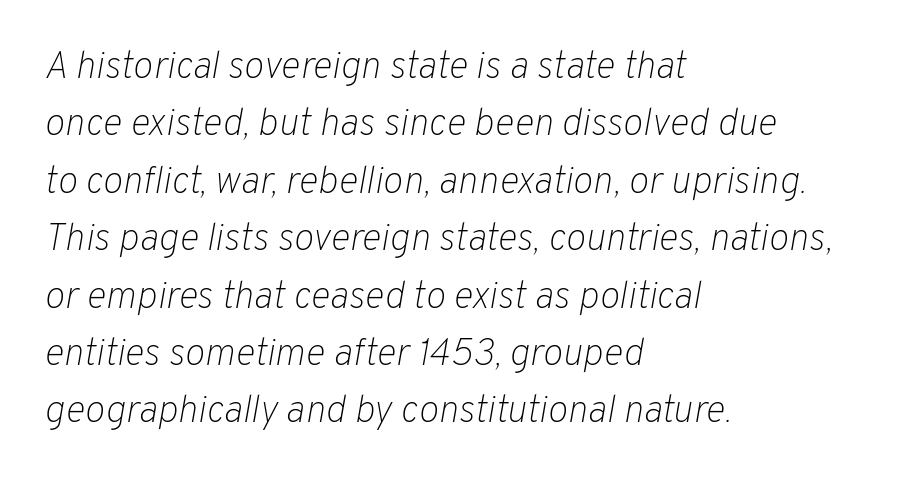
Q: Is the text bold? A: No.
Q: Is the text italic (slanted)? A: Yes, it leans right by about 10 degrees.
Q: Is the text underlined? A: No.
Q: How is the paragraph aligned? A: Left-aligned.
Q: Is the spacing between letters normal or unusually wide? A: Normal.
Q: Is the spacing between lines tight, normal or loose? A: Normal.
Q: Width (condensed, normal, or wide)? A: Normal.
Q: Stroke contrast? A: Low.
Q: x-height? A: Medium.
Q: Monospaced? A: No.
